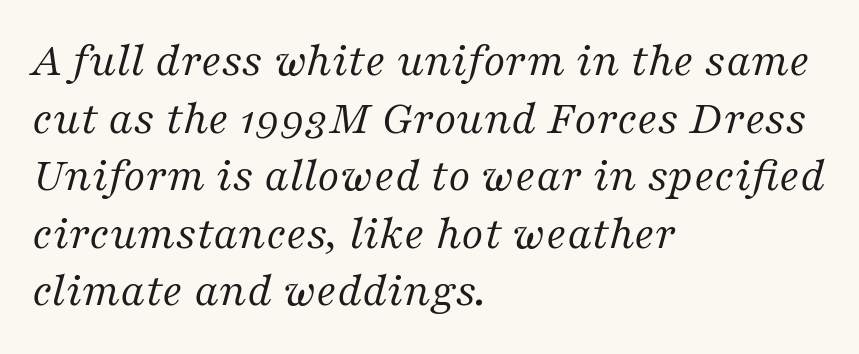
The image shows 48 px regular-weight serif type, italic (leaning right); set left-aligned, line spacing 1.2x, normal letter spacing, not underlined; medium stroke contrast and a medium x-height.
